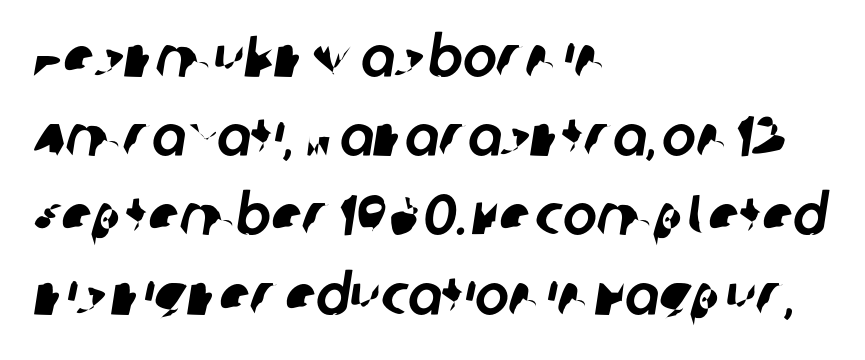
Q: Is the typeface a serif or a sans-serif typeface? A: Sans-serif.
Q: Is the text underlined? A: No.
Q: How is the paragraph aligned? A: Left-aligned.
Q: Is the spacing between letters normal or unusually wide? A: Normal.
Q: Is the spacing between lines tight, normal or loose? A: Normal.
Q: Width (condensed, normal, or wide)? A: Normal.
Q: Stroke contrast? A: Low.
Q: x-height? A: Large.
Q: Monospaced? A: No.
